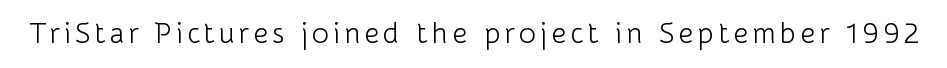
The string is rendered with underlining switched off. Weight: not bold — regular or lighter. The specimen reads as upright at a glance. Spacing verdict: proportional, widths tailored to each character.
